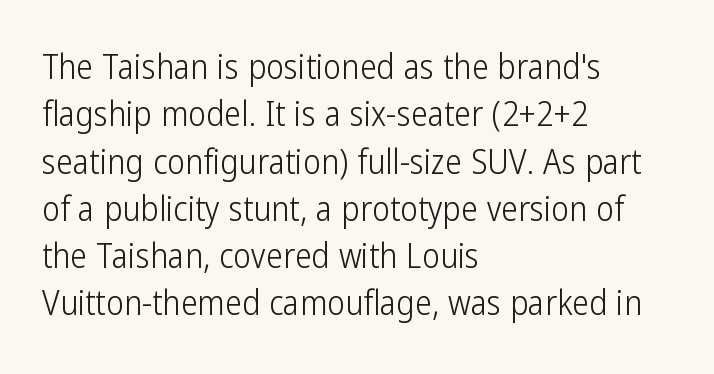
Q: Is the text bold? A: No.
Q: Is the text italic (slanted)? A: No, it is upright.
Q: Is the typeface a serif or a sans-serif typeface? A: Sans-serif.
Q: Is the text underlined? A: No.
Q: How is the paragraph aligned? A: Left-aligned.
Q: Is the spacing between letters normal or unusually wide? A: Normal.
Q: Is the spacing between lines tight, normal or loose? A: Normal.
Q: Width (condensed, normal, or wide)? A: Condensed.
Q: Stroke contrast? A: Low.
Q: x-height? A: Medium.
Q: Monospaced? A: No.
